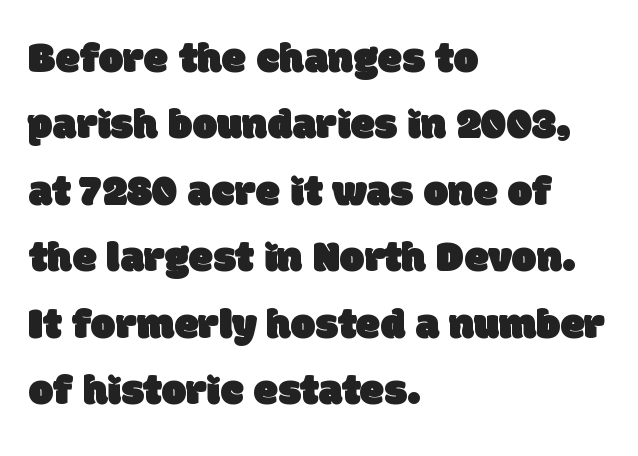
Q: Is the typeface a serif or a sans-serif typeface? A: Sans-serif.
Q: Is the text underlined? A: No.
Q: How is the paragraph aligned? A: Left-aligned.
Q: Is the spacing between letters normal or unusually wide? A: Normal.
Q: Is the spacing between lines tight, normal or loose? A: Normal.
Q: Width (condensed, normal, or wide)? A: Normal.
Q: Stroke contrast? A: Low.
Q: x-height? A: Large.
Q: Monospaced? A: No.
